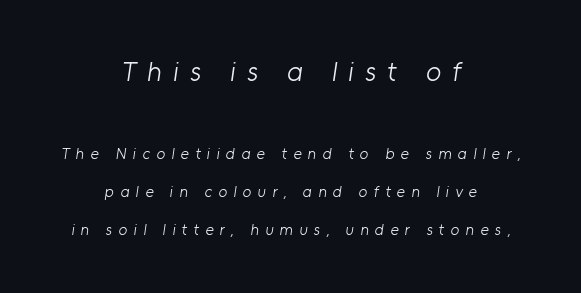
Letters rest on an invisible, unmarked baseline. Looks like regular typesetting: each glyph gets only the width it needs. The letterforms stand isolated, each surrounded by extra space. Each stroke keeps to a modest, everyday thickness or less.
